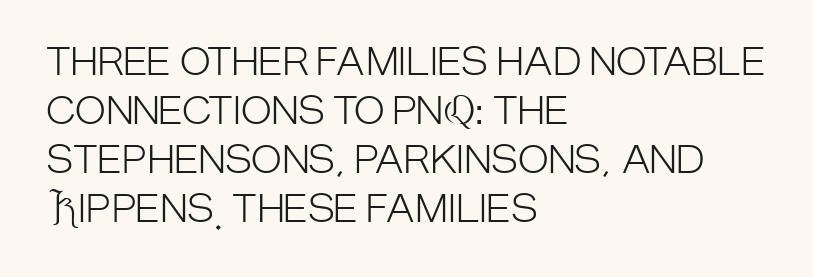
{"serif": "no", "italic": "no", "bold": "no", "weight": "light", "width": "condensed", "stroke_contrast": "low", "x_height": "large", "monospaced": "no", "underline": "no", "align": "left", "line_spacing": "normal", "line_spacing_ratio": 1.32, "letter_spacing": "normal", "letter_spacing_em": 0.0, "glyph_px": 37}
